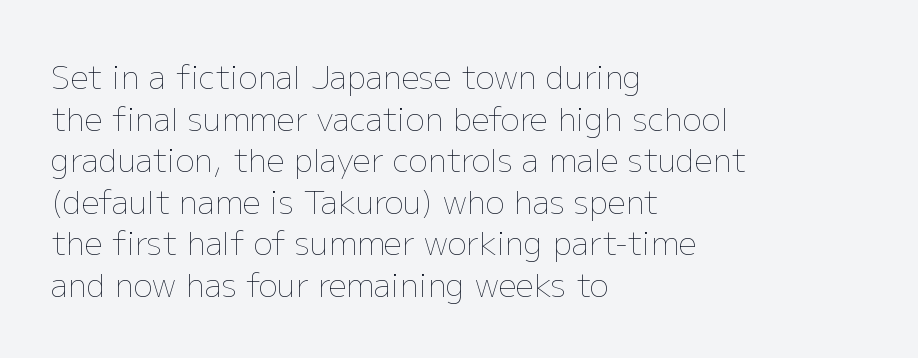
Each new line begins a customary step beneath the previous one. Unmarked baselines from the first word to the last. The letterforms sit at book weight or below. Is this a fixed-width face? No — the glyphs have proportional, varying widths. The letters sit at their default tracking, neither squeezed nor spread.
